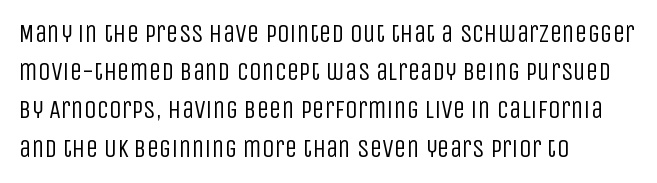
{"italic": "no", "bold": "no", "underline": "no", "align": "left", "line_spacing": "normal", "line_spacing_ratio": 1.53, "letter_spacing": "normal", "letter_spacing_em": 0.0, "glyph_px": 25}
